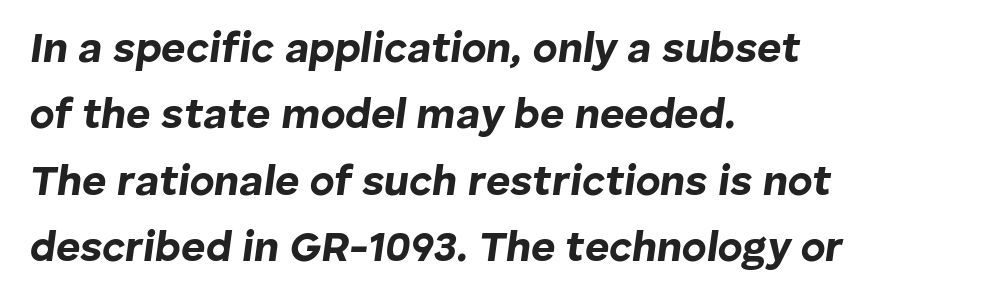
The image shows 42 px bold type, italic (leaning right); set left-aligned, normal line spacing (1.58x), normal letter spacing, not underlined; low stroke contrast and a medium x-height.
